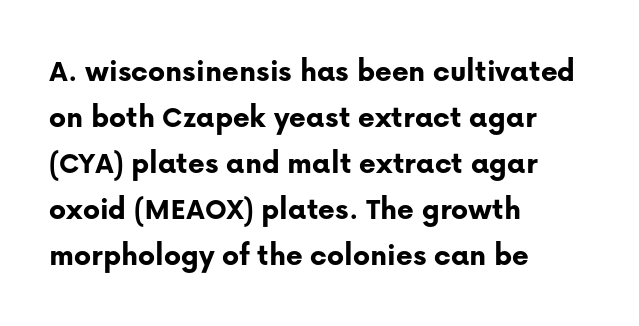
Q: Is the text bold? A: Yes.
Q: Is the text italic (slanted)? A: No, it is upright.
Q: Is the typeface a serif or a sans-serif typeface? A: Sans-serif.
Q: Is the text underlined? A: No.
Q: How is the paragraph aligned? A: Left-aligned.
Q: Is the spacing between letters normal or unusually wide? A: Normal.
Q: Is the spacing between lines tight, normal or loose? A: Normal.
Q: Width (condensed, normal, or wide)? A: Normal.
Q: Stroke contrast? A: Low.
Q: x-height? A: Medium.
Q: Monospaced? A: No.
